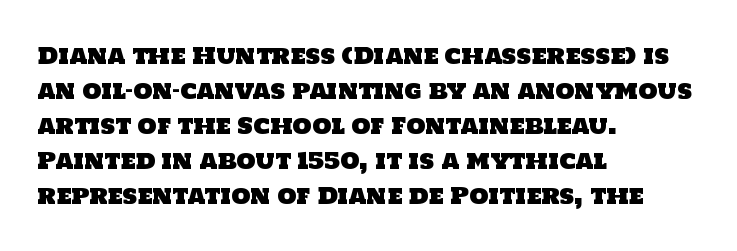
{"underline": "no", "align": "left", "line_spacing": "normal", "line_spacing_ratio": 1.59, "letter_spacing": "normal", "letter_spacing_em": 0.0, "glyph_px": 22}
